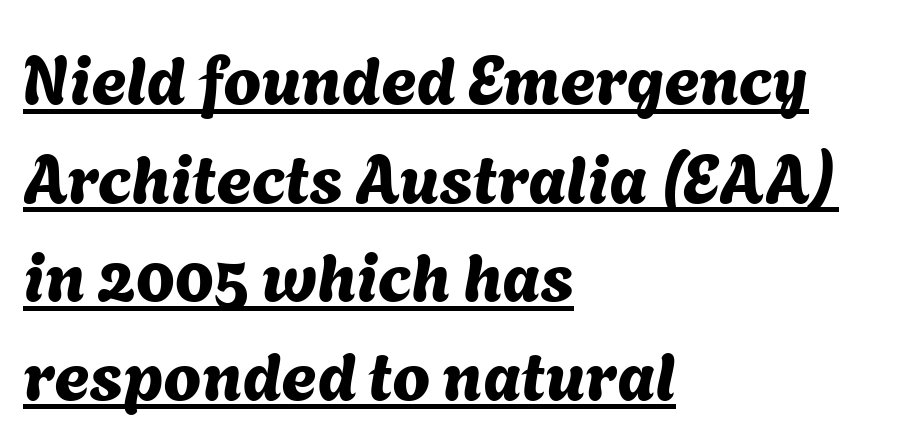
The image shows 68 px sans-serif type; set left-aligned, normal line spacing (1.45x), normal letter spacing, underlined; medium stroke contrast and a medium x-height.
